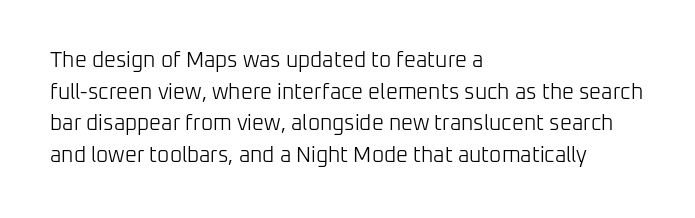
Q: Is the text bold? A: No.
Q: Is the text italic (slanted)? A: No, it is upright.
Q: Is the text underlined? A: No.
Q: How is the paragraph aligned? A: Left-aligned.
Q: Is the spacing between letters normal or unusually wide? A: Normal.
Q: Is the spacing between lines tight, normal or loose? A: Normal.
